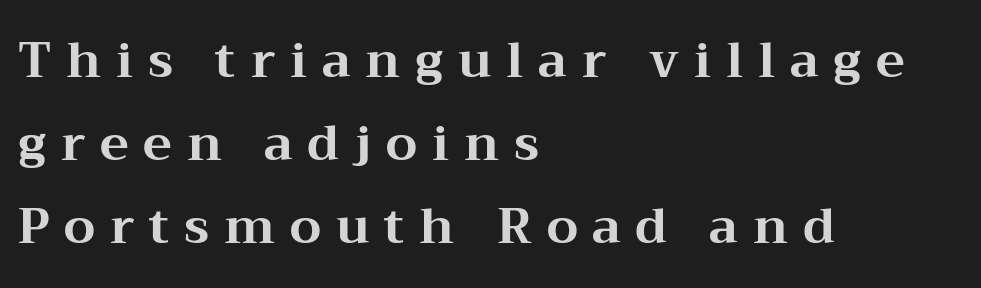
This is the regular roman posture of the typeface. Its strokes are broad and dark, the hallmark of bold type. Examine the stroke ends and you'll spot serifs. Proportional: the letters do not fall into vertical columns. Compared with typical paragraphs, the rows here are spaced about the same. These lines are set flush left with a ragged right edge.
